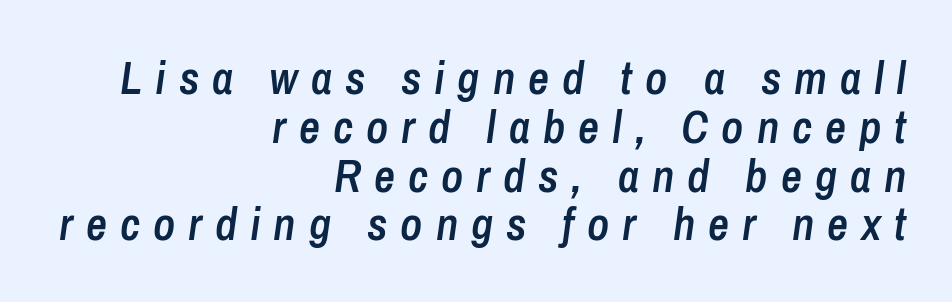
{"italic": "yes", "lean": "right", "slant_degrees": 8, "bold": "semi", "weight": "semibold", "width": "condensed", "stroke_contrast": "low", "x_height": "medium", "monospaced": "no", "underline": "no", "align": "right", "line_spacing": "tight", "line_spacing_ratio": 1.06, "letter_spacing": "wide", "letter_spacing_em": 0.28, "glyph_px": 46}
